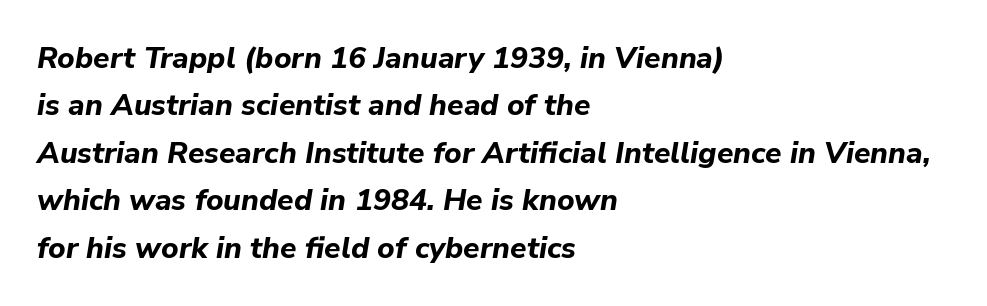
Q: Is the text bold? A: Yes.
Q: Is the text italic (slanted)? A: Yes, it leans right by about 9 degrees.
Q: Is the text underlined? A: No.
Q: How is the paragraph aligned? A: Left-aligned.
Q: Is the spacing between letters normal or unusually wide? A: Normal.
Q: Is the spacing between lines tight, normal or loose? A: Normal.
Q: Width (condensed, normal, or wide)? A: Normal.
Q: Stroke contrast? A: Low.
Q: x-height? A: Medium.
Q: Monospaced? A: No.
